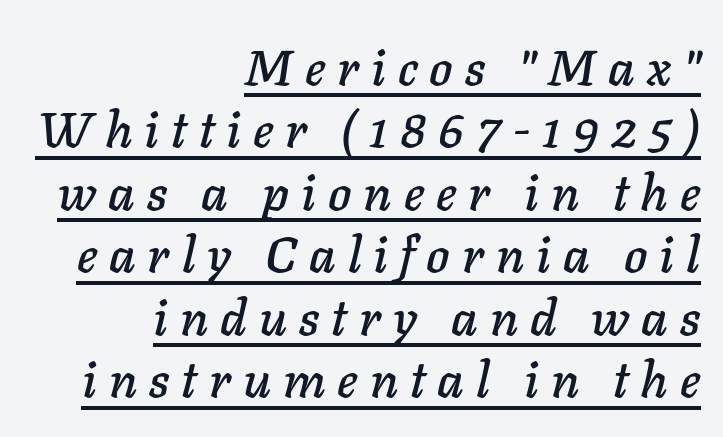
Every word sits above its own underline. Horizontal alignment here is rightward, an uncommon choice for prose. The face used here is proportionally spaced, like ordinary book or web type. The face used here has a pronounced slope to its letters. Evenly set lines give the paragraph a standard silhouette.
